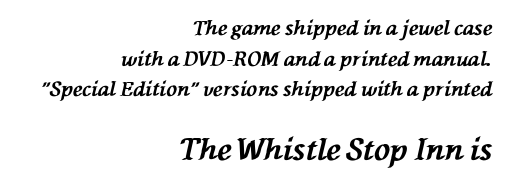
The image shows 30 px bold type, italic (leaning left); set right-aligned, normal line spacing (1.53x), normal letter spacing, not underlined; the second (bottom) block is 1.5x larger; medium stroke contrast and a medium x-height.
